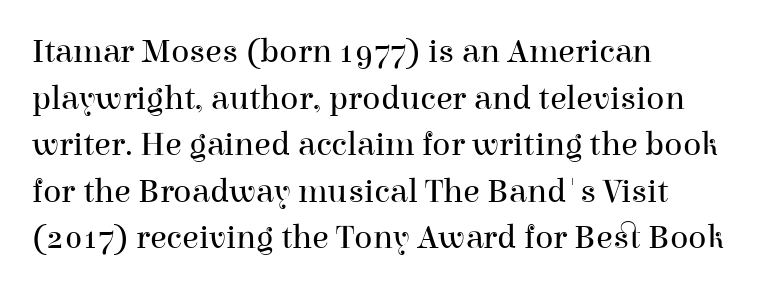
One-word summary of the alignment: left. Letterform terminals end in serifs throughout the passage. Only glyphs here, with clear space below each row. Every character sits straight up, as roman type does.
